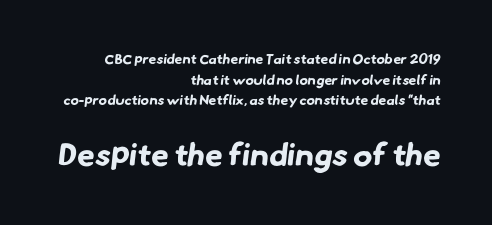
The image shows 32 px bold sans-serif type; set right-aligned, normal line spacing (1.48x), normal letter spacing, not underlined; the second (bottom) block is 2.29x larger; low stroke contrast and a small x-height.
